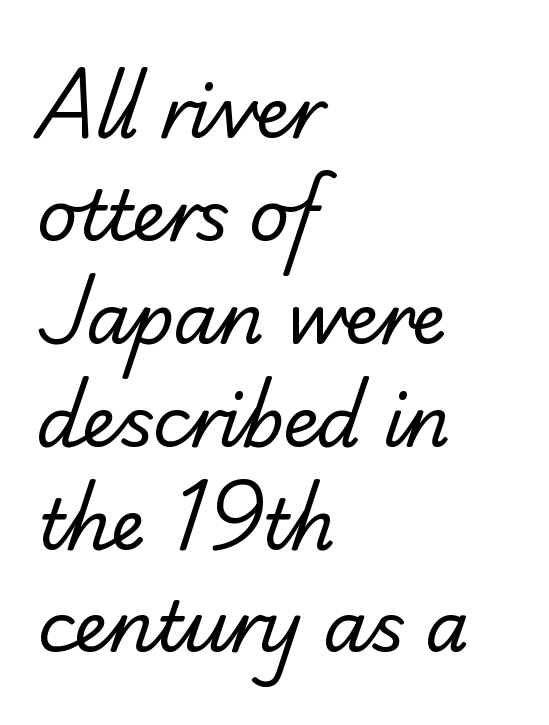
Q: Is the text bold? A: No.
Q: Is the typeface a serif or a sans-serif typeface? A: Serif.
Q: Is the text underlined? A: No.
Q: How is the paragraph aligned? A: Left-aligned.
Q: Is the spacing between letters normal or unusually wide? A: Normal.
Q: Is the spacing between lines tight, normal or loose? A: Normal.
Q: Width (condensed, normal, or wide)? A: Normal.
Q: Stroke contrast? A: Low.
Q: x-height? A: Small.
Q: Monospaced? A: No.
